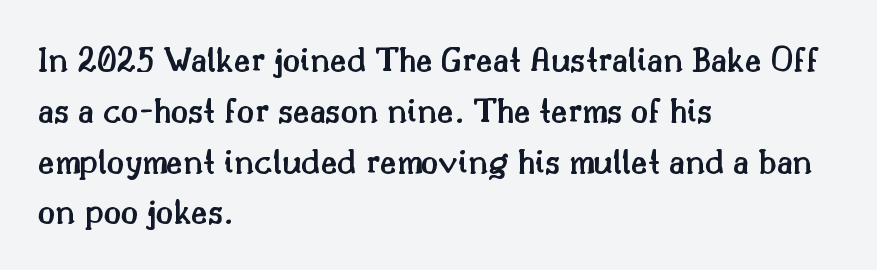
The lines are quadded left. Proportional: the letters do not fall into vertical columns. The rows are spaced the way most documents space them. Notice the strokes are somewhat thickened but not fully heavy: this is a semibold. The space beneath each line is pristine and unruled.
